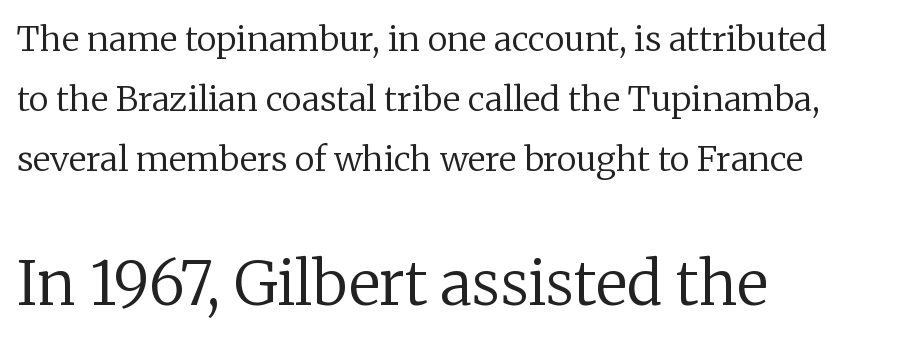
{"serif": "yes", "italic": "no", "bold": "no", "weight": "regular", "width": "normal", "stroke_contrast": "low", "x_height": "medium", "monospaced": "no", "underline": "no", "align": "left", "line_spacing_ratio": 1.76, "letter_spacing": "normal", "letter_spacing_em": 0.0, "larger_block": "second", "size_ratio": 1.76, "glyph_px": 60}
